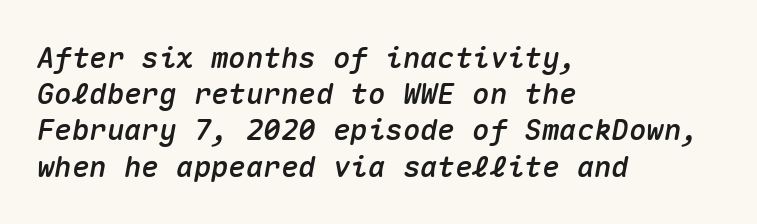
Default kerning and tracking; the words read as compact shapes. Emphasis-style slanted type is in use. Spacing verdict: monospaced, one width for all characters. These lines sit exactly where default settings would place them. The rendering anchors every line to the left-hand side.
